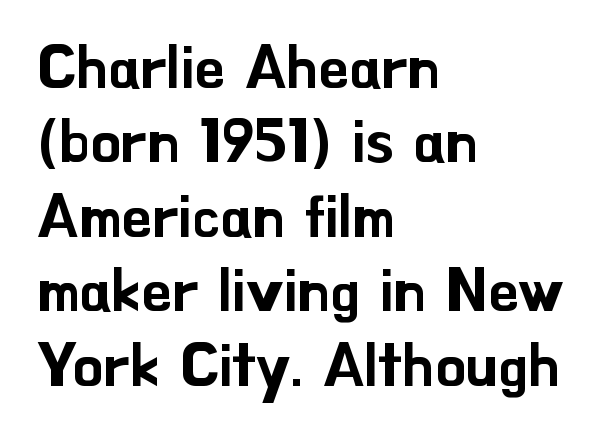
{"serif": "no", "italic": "no", "width": "normal", "stroke_contrast": "low", "x_height": "small", "monospaced": "no", "underline": "no", "align": "left", "line_spacing_ratio": 1.24, "letter_spacing": "normal", "letter_spacing_em": 0.0, "glyph_px": 60}
